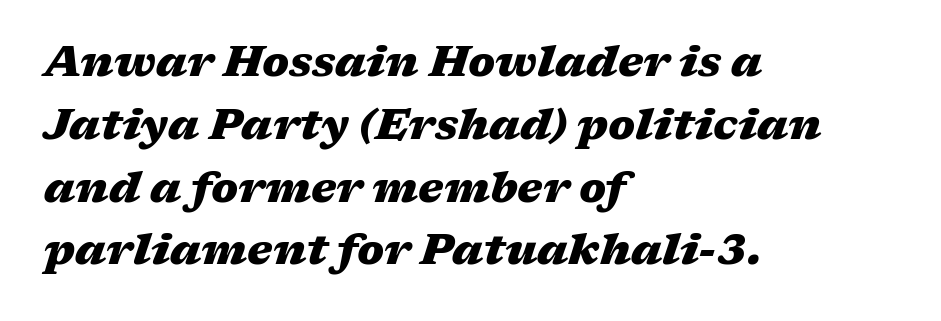
{"italic": "yes", "lean": "right", "slant_degrees": 17, "bold": "yes", "weight": "heavy", "width": "wide", "stroke_contrast": "medium", "x_height": "medium", "monospaced": "no", "underline": "no", "align": "left", "line_spacing": "normal", "line_spacing_ratio": 1.46, "letter_spacing": "normal", "letter_spacing_em": 0.0, "glyph_px": 43}
